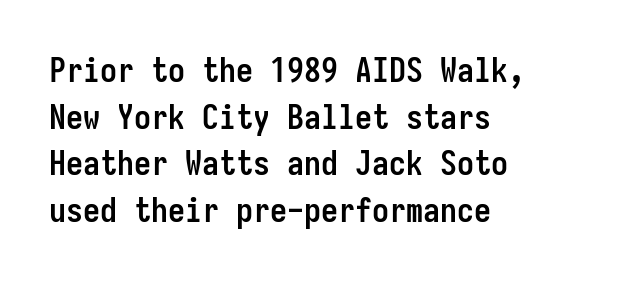
Q: Is the text bold? A: Yes.
Q: Is the text italic (slanted)? A: No, it is upright.
Q: Is the typeface a serif or a sans-serif typeface? A: Sans-serif.
Q: Is the text underlined? A: No.
Q: How is the paragraph aligned? A: Left-aligned.
Q: Is the spacing between letters normal or unusually wide? A: Normal.
Q: Is the spacing between lines tight, normal or loose? A: Normal.
Q: Width (condensed, normal, or wide)? A: Condensed.
Q: Stroke contrast? A: Low.
Q: x-height? A: Medium.
Q: Monospaced? A: Yes.
